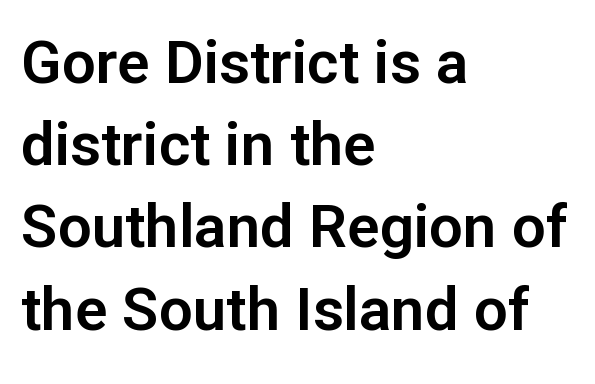
The image shows 60 px sans-serif type, upright; set left-aligned, normal line spacing (1.37x), normal letter spacing, not underlined; low stroke contrast and a medium x-height.
